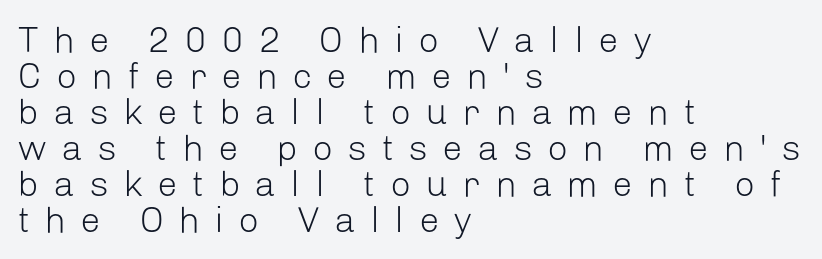
{"serif": "no", "italic": "no", "bold": "no", "weight": "light", "width": "normal", "stroke_contrast": "low", "x_height": "medium", "monospaced": "no", "underline": "no", "align": "left", "line_spacing": "tight", "line_spacing_ratio": 1.0, "letter_spacing": "wide", "letter_spacing_em": 0.41, "glyph_px": 36}
